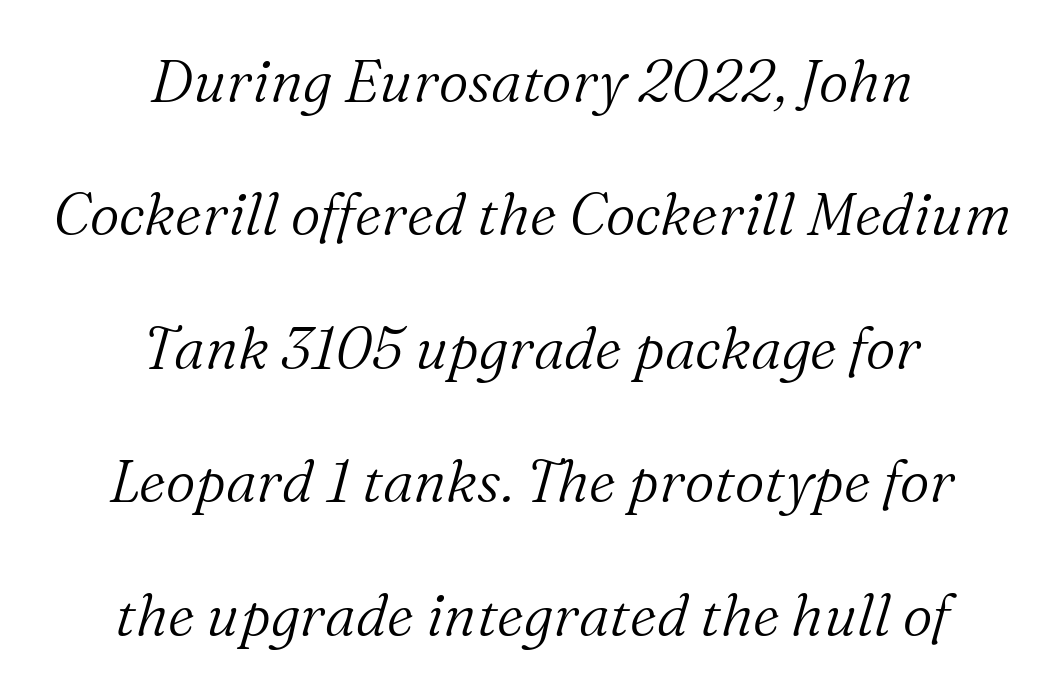
Q: Is the text bold? A: No.
Q: Is the text italic (slanted)? A: Yes, it leans right by about 16 degrees.
Q: Is the typeface a serif or a sans-serif typeface? A: Serif.
Q: Is the text underlined? A: No.
Q: How is the paragraph aligned? A: Centered.
Q: Is the spacing between letters normal or unusually wide? A: Normal.
Q: Is the spacing between lines tight, normal or loose? A: Loose.
Q: Width (condensed, normal, or wide)? A: Normal.
Q: Stroke contrast? A: Medium.
Q: x-height? A: Medium.
Q: Monospaced? A: No.
